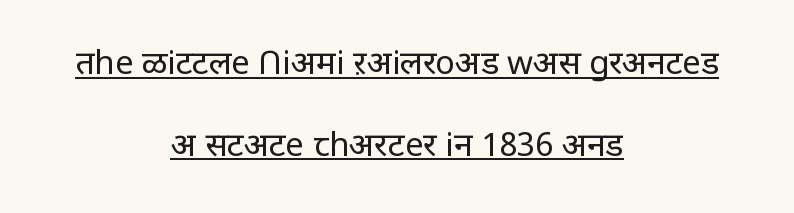
Notice how the stems are strictly vertical — no italics here. Nothing sits at the stroke ends, so this counts as sans-serif. Leading: increased. The rendering uses the underline text-decoration.
